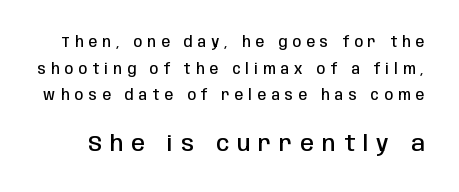
Q: Is the text bold? A: Semi-bold.
Q: Is the text italic (slanted)? A: No, it is upright.
Q: Is the text underlined? A: No.
Q: Is the spacing between letters normal or unusually wide? A: Unusually wide.
Q: Is the spacing between lines tight, normal or loose? A: Loose.
Q: Which block of text is set in a larger size, the first (top) or the second (bottom)? A: The second (bottom) one.
